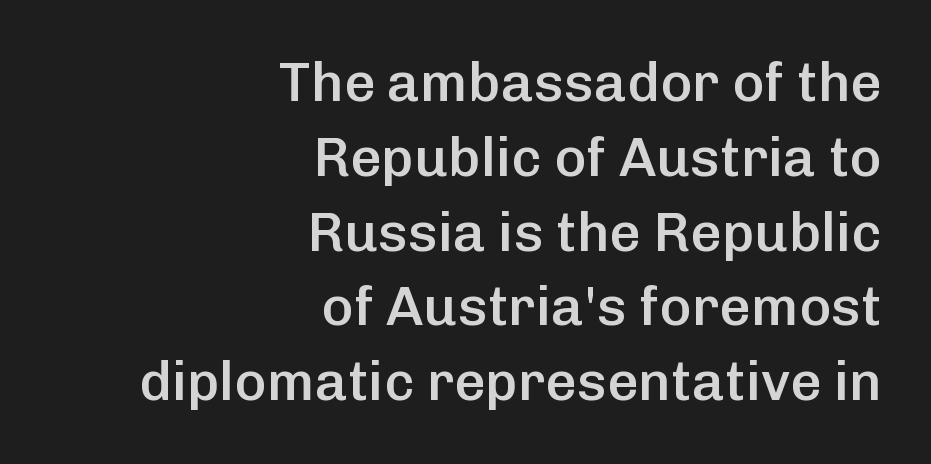
Posture: upright roman. Compared with typical body copy, the letter spacing here is the same. Alignment: flush right. Honestly, there is no underline to notice here at all. Does the leading feel generous? No, just average.
